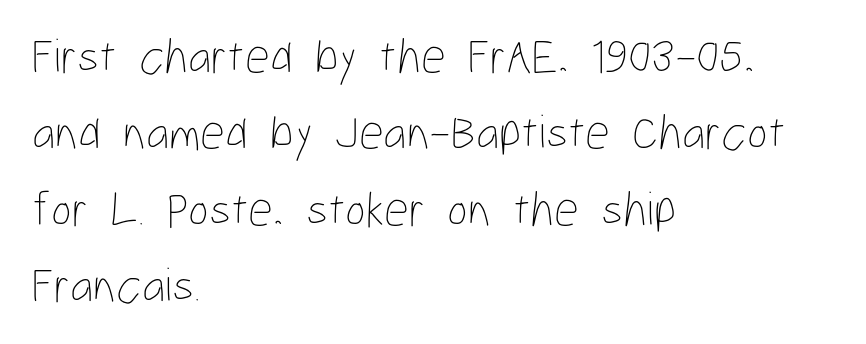
{"italic": "no", "bold": "no", "weight": "thin", "width": "condensed", "stroke_contrast": "low", "x_height": "medium", "monospaced": "no", "underline": "no", "align": "left", "line_spacing": "normal", "line_spacing_ratio": 1.56, "letter_spacing": "normal", "letter_spacing_em": 0.0, "glyph_px": 49}
